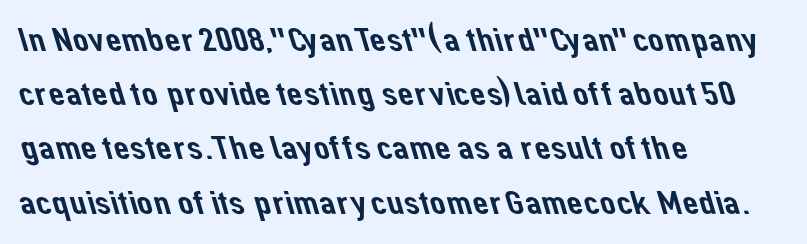
Q: Is the typeface a serif or a sans-serif typeface? A: Sans-serif.
Q: Is the text underlined? A: No.
Q: How is the paragraph aligned? A: Left-aligned.
Q: Is the spacing between letters normal or unusually wide? A: Normal.
Q: Is the spacing between lines tight, normal or loose? A: Normal.
Q: Width (condensed, normal, or wide)? A: Normal.
Q: Stroke contrast? A: Low.
Q: x-height? A: Medium.
Q: Monospaced? A: No.
